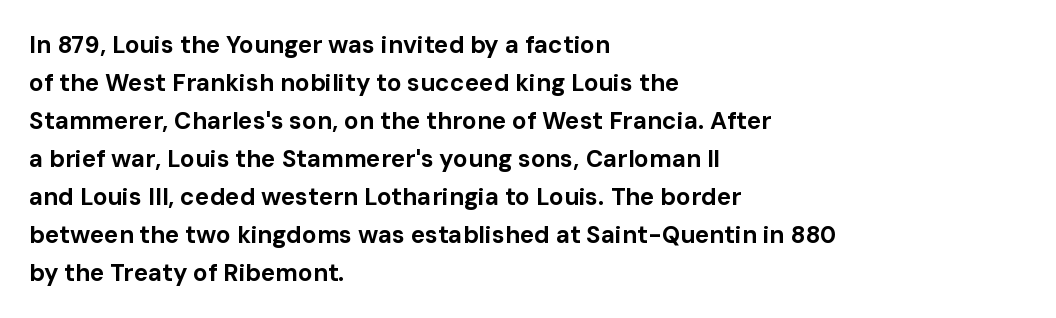
The image shows 24 px bold type, upright; set left-aligned, normal line spacing (1.58x), normal letter spacing, not underlined.
